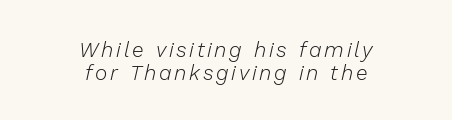
The image shows 21 px text type, italic (leaning right); set centered, tight line spacing (1.09x), not underlined.
